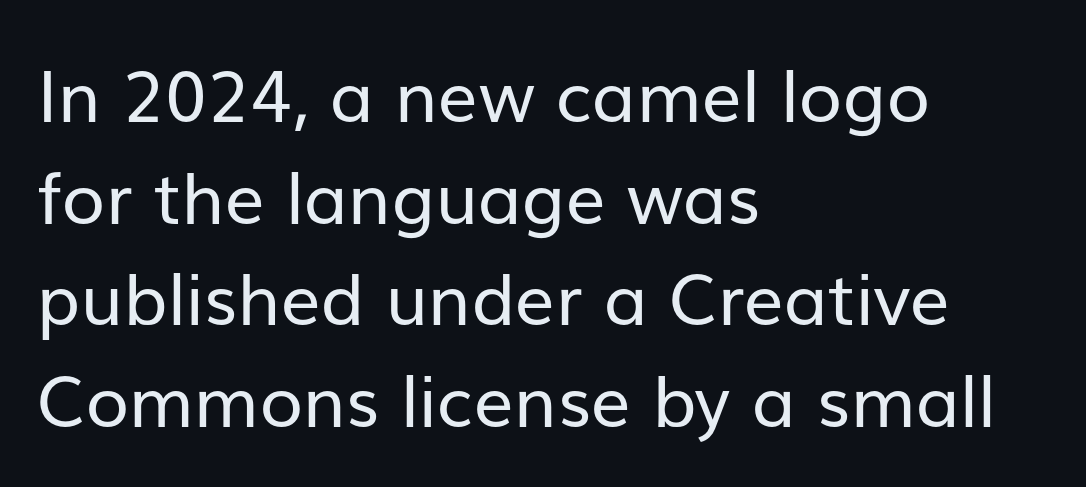
Q: Is the text bold? A: No.
Q: Is the text italic (slanted)? A: No, it is upright.
Q: Is the typeface a serif or a sans-serif typeface? A: Sans-serif.
Q: Is the text underlined? A: No.
Q: How is the paragraph aligned? A: Left-aligned.
Q: Is the spacing between letters normal or unusually wide? A: Normal.
Q: Is the spacing between lines tight, normal or loose? A: Normal.
Q: Width (condensed, normal, or wide)? A: Normal.
Q: Stroke contrast? A: Low.
Q: x-height? A: Medium.
Q: Monospaced? A: No.
